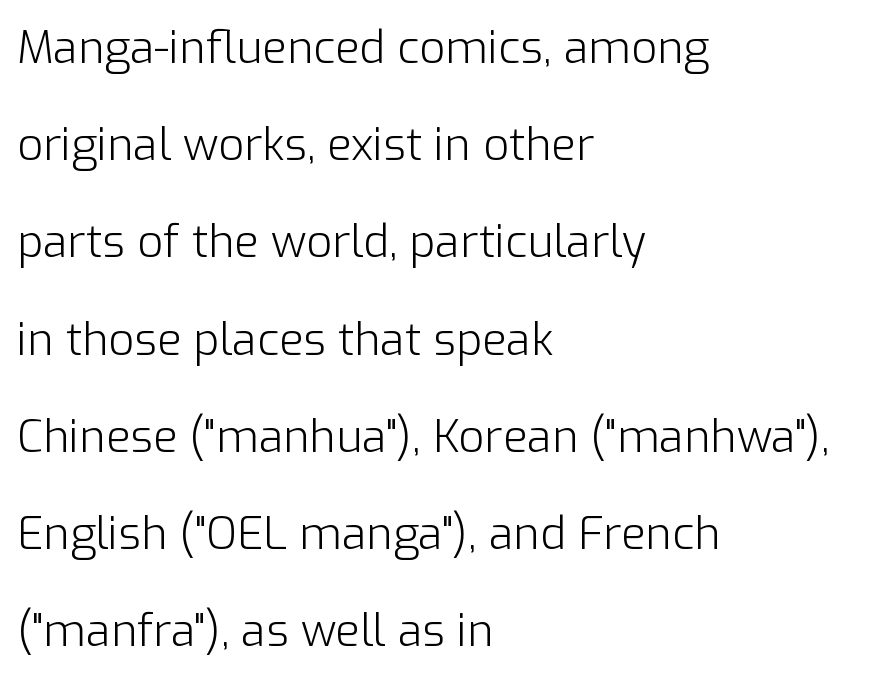
{"serif": "no", "italic": "no", "bold": "no", "weight": "light", "width": "normal", "stroke_contrast": "low", "x_height": "medium", "monospaced": "no", "underline": "no", "align": "left", "line_spacing": "loose", "line_spacing_ratio": 2.16, "letter_spacing": "normal", "letter_spacing_em": 0.0, "glyph_px": 45}
